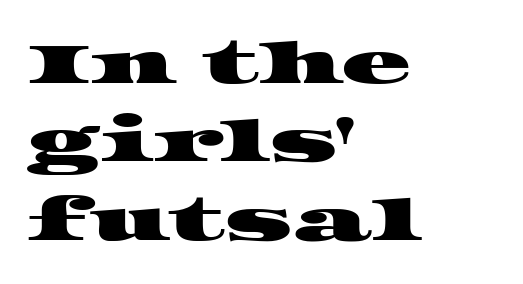
The image shows 58 px wide serif type; set left-aligned, normal line spacing (1.35x), normal letter spacing, not underlined; high stroke contrast and a large x-height.
